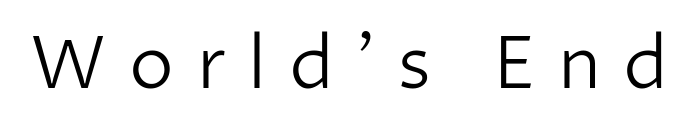
The image shows 72 px light sans-serif type, upright; set unusually wide letter spacing (+0.31 em), not underlined; low stroke contrast and a medium x-height.
